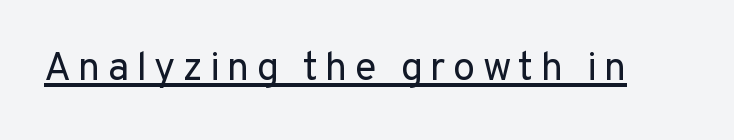
The image shows 40 px regular-weight sans-serif type, upright; set underlined; low stroke contrast and a medium x-height.
